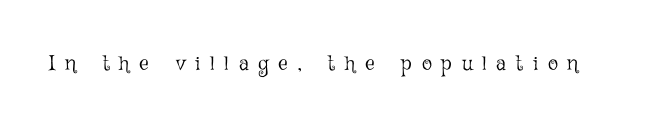
Q: Is the text bold? A: No.
Q: Is the text italic (slanted)? A: No, it is upright.
Q: Is the text underlined? A: No.
Q: Is the spacing between letters normal or unusually wide? A: Unusually wide.
